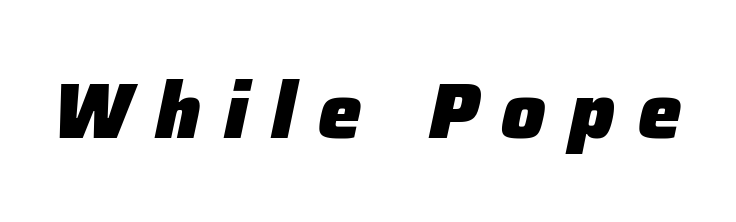
The image shows 78 px heavy type, italic (leaning right); set unusually wide letter spacing (+0.3 em), not underlined; low stroke contrast and a medium x-height.
